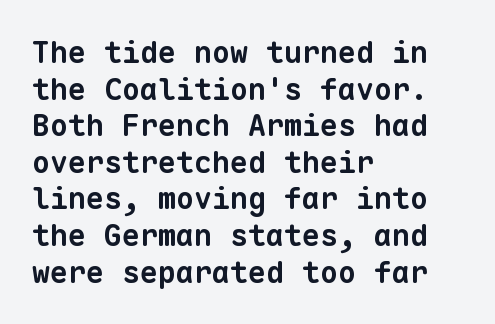
How are the letters spaced? Ordinarily, with no added tracking. This rendering features lettering with no underline. Does the type have serifs? No, each stem ends abruptly. The rendering uses typewriter-style spacing with identical character cells. If you drew a ruler down the left edge, every line would touch it. Emphasis by weight is at full strength: bold.
